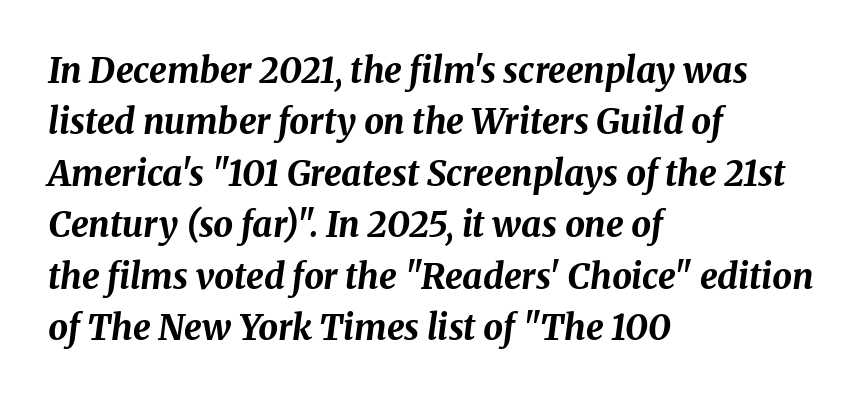
The image shows 35 px bold type, italic (leaning right); set left-aligned, normal line spacing (1.47x), normal letter spacing, not underlined; medium stroke contrast and a medium x-height.
